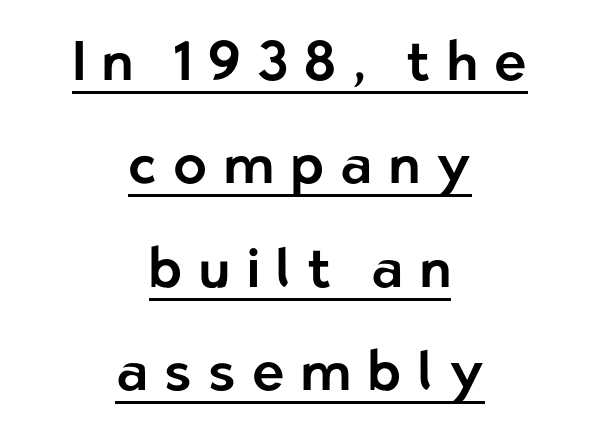
{"serif": "no", "italic": "no", "width": "normal", "stroke_contrast": "low", "x_height": "medium", "monospaced": "no", "underline": "yes", "align": "center", "line_spacing_ratio": 1.88, "letter_spacing": "wide", "letter_spacing_em": 0.3, "glyph_px": 55}
